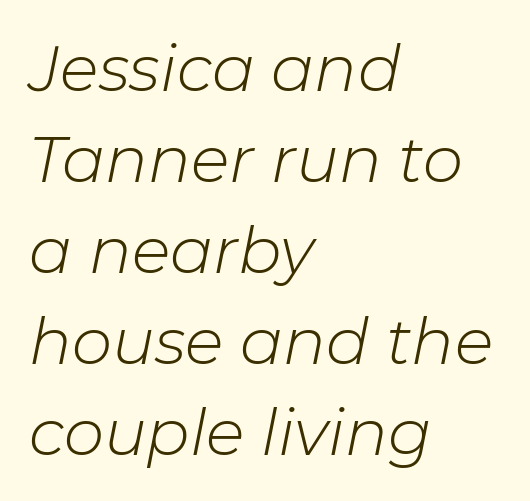
The image shows 64 px light type, italic (leaning right); set left-aligned, normal line spacing (1.42x), normal letter spacing, not underlined; low stroke contrast and a medium x-height.
